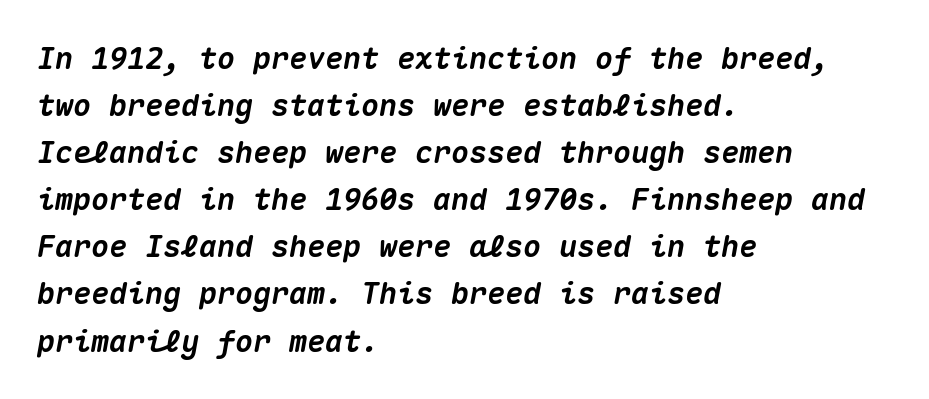
The image shows 30 px heavy type, italic (leaning right), monospaced; set left-aligned, normal line spacing (1.57x), normal letter spacing, not underlined; medium stroke contrast and a medium x-height.
